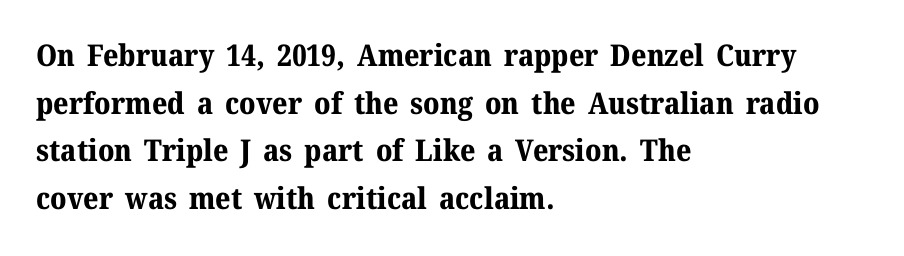
Casual observation: everything's shoved over to the left. Serif or sans? Serif — the stroke terminals have little feet. Here the designer chose a conventional face with non-uniform glyph widths. The line-height multiplier appears to be the usual default. This sample uses plain, unmodified letter spacing. Honestly, there is no underline to notice here at all.
